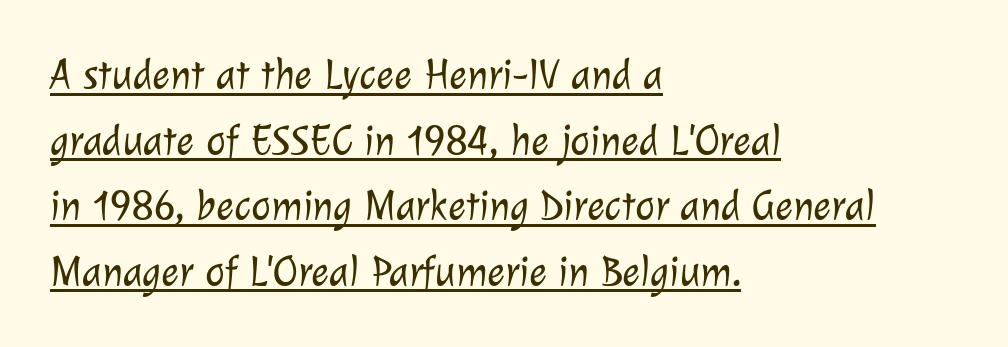
Q: Is the text bold? A: No.
Q: Is the typeface a serif or a sans-serif typeface? A: Sans-serif.
Q: Is the text underlined? A: Yes.
Q: How is the paragraph aligned? A: Left-aligned.
Q: Is the spacing between letters normal or unusually wide? A: Normal.
Q: Is the spacing between lines tight, normal or loose? A: Normal.
Q: Width (condensed, normal, or wide)? A: Normal.
Q: Stroke contrast? A: Low.
Q: x-height? A: Medium.
Q: Monospaced? A: No.
